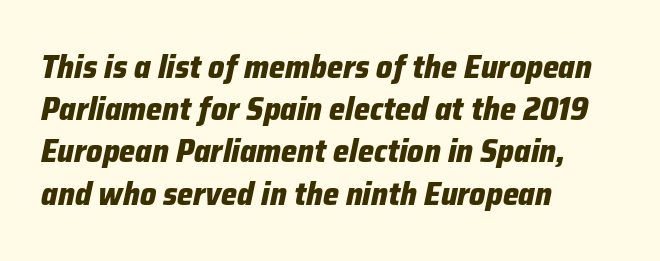
Q: Is the text bold? A: Yes.
Q: Is the text italic (slanted)? A: Yes, it leans right by about 12 degrees.
Q: Is the text underlined? A: No.
Q: How is the paragraph aligned? A: Left-aligned.
Q: Is the spacing between letters normal or unusually wide? A: Normal.
Q: Is the spacing between lines tight, normal or loose? A: Normal.
Q: Width (condensed, normal, or wide)? A: Normal.
Q: Stroke contrast? A: Low.
Q: x-height? A: Medium.
Q: Monospaced? A: No.
